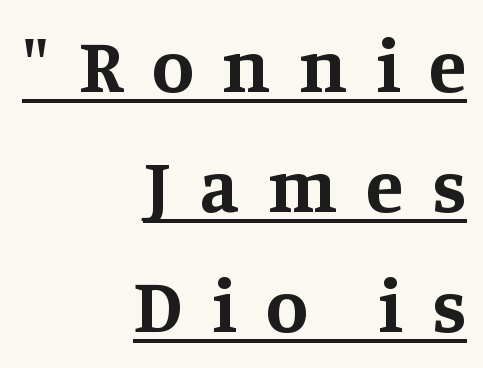
The image shows 76 px bold serif type, upright; set right-aligned, normal line spacing (1.58x), unusually wide letter spacing (+0.38 em), underlined; medium stroke contrast and a large x-height.
